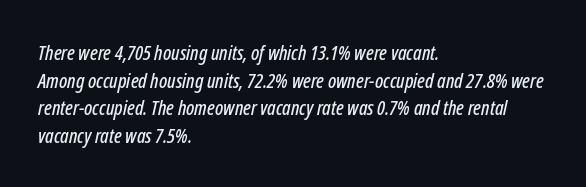
{"italic": "yes", "lean": "right", "slant_degrees": 12, "underline": "no", "align": "left", "line_spacing": "normal", "line_spacing_ratio": 1.38, "letter_spacing": "normal", "letter_spacing_em": 0.0, "glyph_px": 20}
